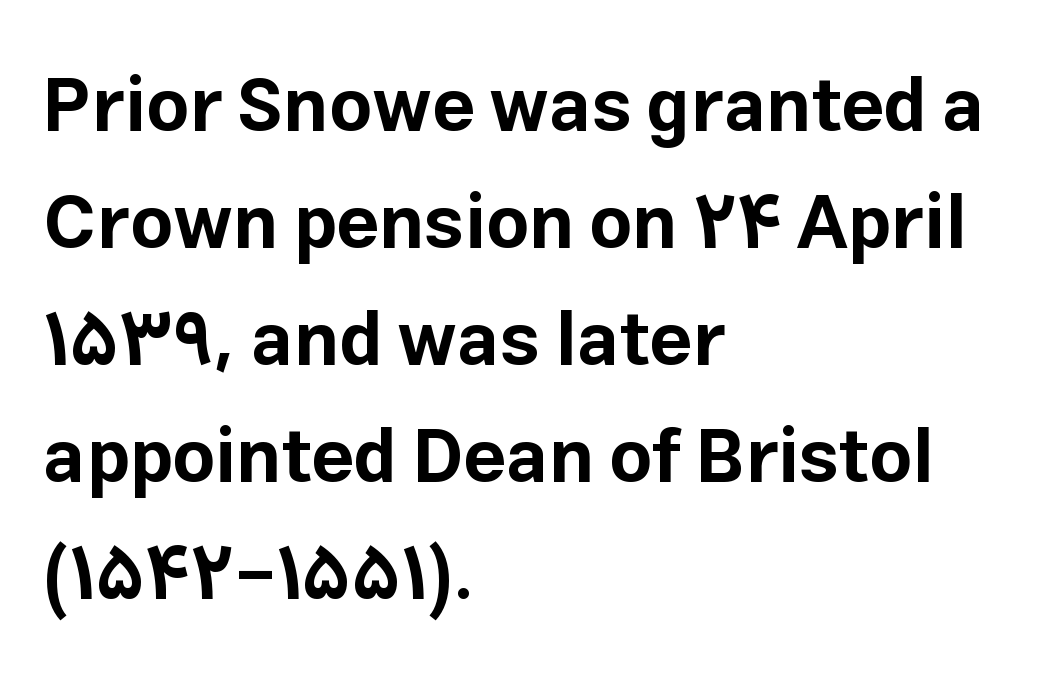
Typesetter's note: full bold, strokes at maximum text heaviness. The face used here is proportionally spaced, like ordinary book or web type. Reading down the block, your eye returns to a fixed left position each line. Honestly, the letter spacing is just normal — you wouldn't notice it.
